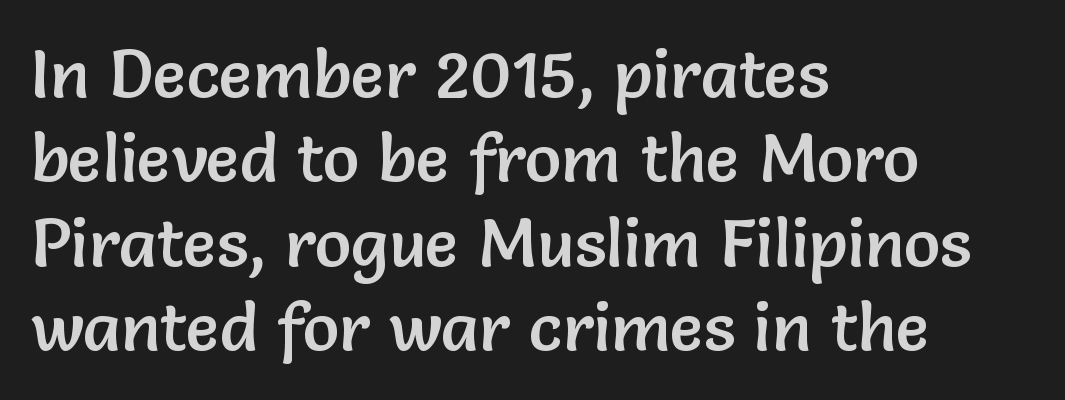
{"serif": "no", "italic": "no", "width": "normal", "stroke_contrast": "low", "x_height": "medium", "monospaced": "no", "underline": "no", "align": "left", "line_spacing_ratio": 1.24, "letter_spacing": "normal", "letter_spacing_em": 0.0, "glyph_px": 68}
